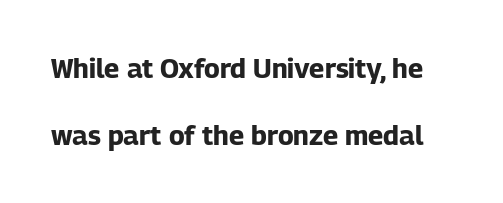
The image shows 27 px bold type, upright; set loose line spacing (2.48x), normal letter spacing, not underlined.
